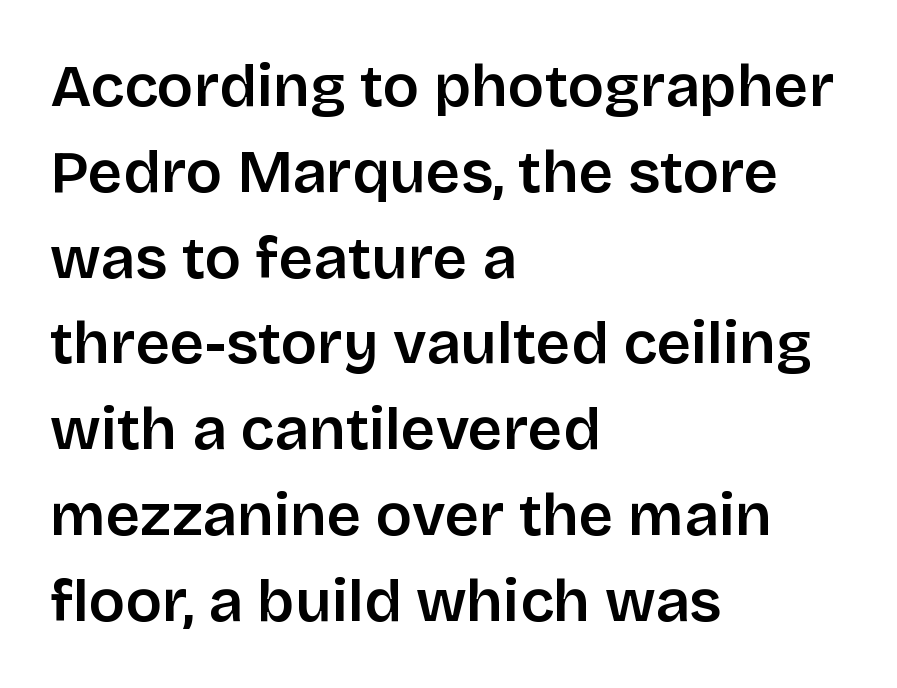
Q: Is the text bold? A: Semi-bold.
Q: Is the text italic (slanted)? A: No, it is upright.
Q: Is the typeface a serif or a sans-serif typeface? A: Sans-serif.
Q: Is the text underlined? A: No.
Q: How is the paragraph aligned? A: Left-aligned.
Q: Is the spacing between letters normal or unusually wide? A: Normal.
Q: Is the spacing between lines tight, normal or loose? A: Normal.
Q: Width (condensed, normal, or wide)? A: Normal.
Q: Stroke contrast? A: Low.
Q: x-height? A: Large.
Q: Monospaced? A: No.
